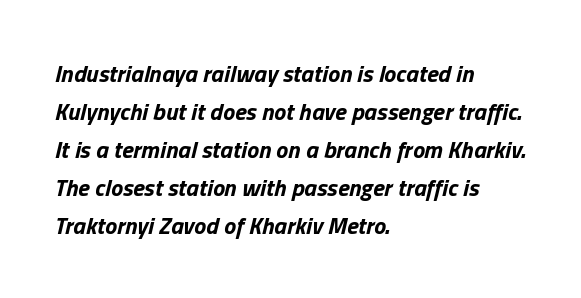
{"italic": "yes", "lean": "right", "slant_degrees": 13, "bold": "yes", "underline": "no", "align": "left", "line_spacing": "normal", "line_spacing_ratio": 1.58, "letter_spacing": "normal", "letter_spacing_em": 0.0, "glyph_px": 24}
